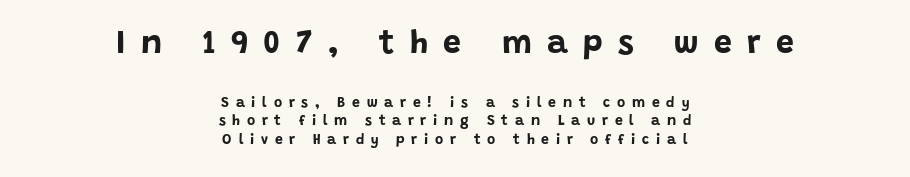
{"serif": "no", "italic": "no", "bold": "yes", "weight": "bold", "width": "normal", "stroke_contrast": "low", "x_height": "large", "monospaced": "no", "underline": "no", "align": "center", "line_spacing": "normal", "line_spacing_ratio": 1.3, "letter_spacing": "wide", "letter_spacing_em": 0.48, "larger_block": "first", "size_ratio": 2.29, "glyph_px": 32}
